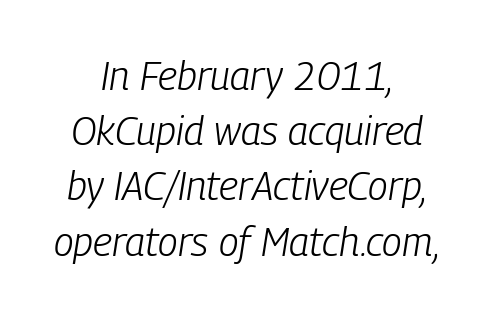
A quiet, ordinary-to-light weight characterises the typeface. The area under the type is left untouched. Visually the block forms a symmetrical silhouette, jagged on both flanks. The lettering tilts uniformly, giving the passage an italic look. Letter spacing: default. Spacing verdict: proportional, widths tailored to each character.
